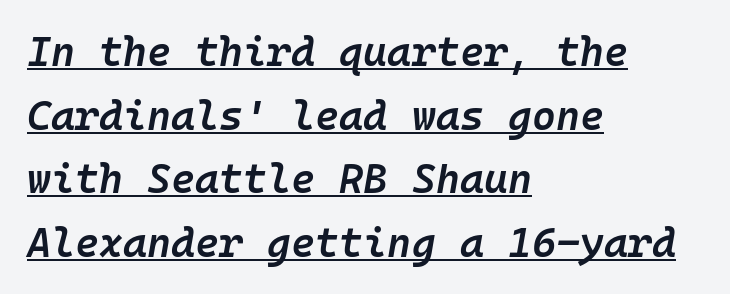
The image shows 41 px semibold type, italic (leaning right), monospaced; set left-aligned, normal line spacing (1.55x), normal letter spacing, underlined; low stroke contrast and a medium x-height.
